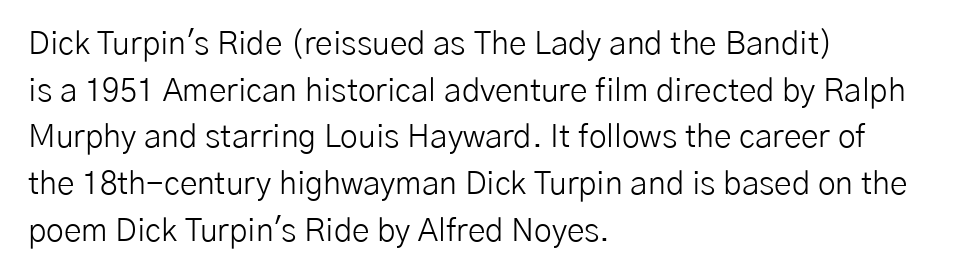
Q: Is the text bold? A: No.
Q: Is the text italic (slanted)? A: No, it is upright.
Q: Is the typeface a serif or a sans-serif typeface? A: Sans-serif.
Q: Is the text underlined? A: No.
Q: How is the paragraph aligned? A: Left-aligned.
Q: Is the spacing between letters normal or unusually wide? A: Normal.
Q: Is the spacing between lines tight, normal or loose? A: Normal.
Q: Width (condensed, normal, or wide)? A: Normal.
Q: Stroke contrast? A: Low.
Q: x-height? A: Medium.
Q: Monospaced? A: No.
